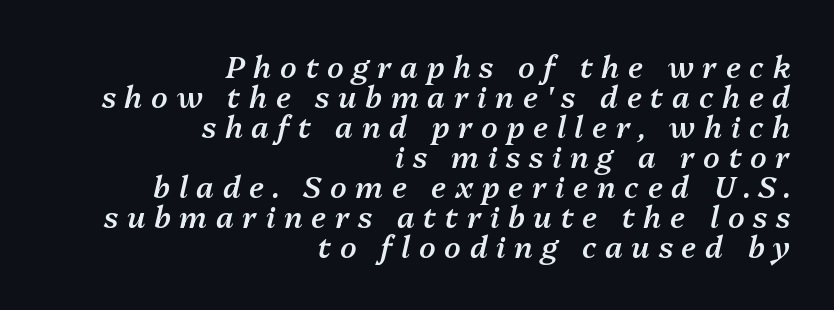
Q: Is the text bold? A: Semi-bold.
Q: Is the text italic (slanted)? A: Yes, it leans right by about 13 degrees.
Q: Is the text underlined? A: No.
Q: How is the paragraph aligned? A: Right-aligned.
Q: Is the spacing between letters normal or unusually wide? A: Unusually wide.
Q: Is the spacing between lines tight, normal or loose? A: Tight.
Q: Width (condensed, normal, or wide)? A: Normal.
Q: Stroke contrast? A: Medium.
Q: x-height? A: Medium.
Q: Monospaced? A: No.
